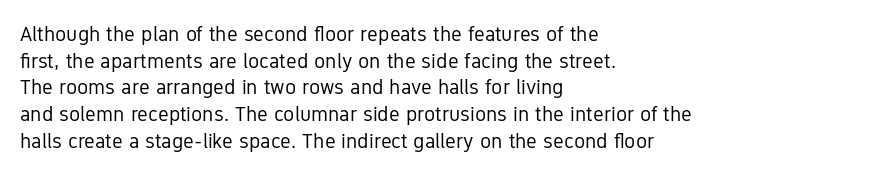
{"italic": "no", "bold": "no", "underline": "no", "align": "left", "line_spacing": "normal", "line_spacing_ratio": 1.27, "letter_spacing": "normal", "letter_spacing_em": 0.0, "glyph_px": 21}
